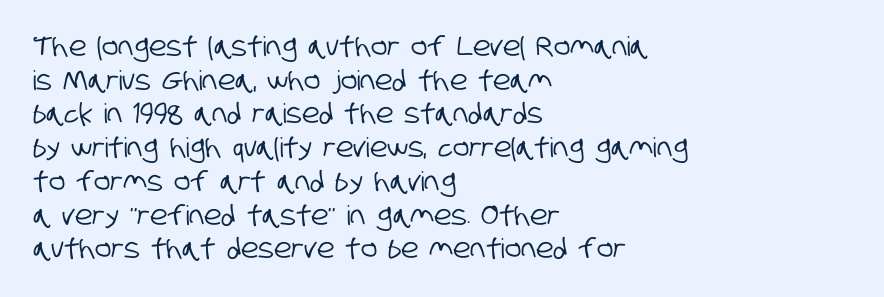
Q: Is the text underlined? A: No.
Q: How is the paragraph aligned? A: Left-aligned.
Q: Is the spacing between letters normal or unusually wide? A: Normal.
Q: Is the spacing between lines tight, normal or loose? A: Normal.
